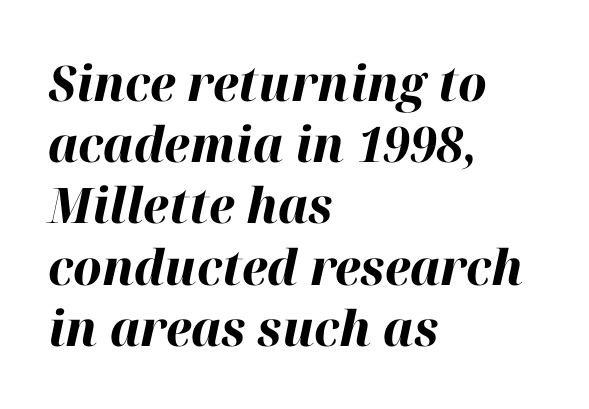
The passage shown is typed in a proportional face where columns would drift. Clear beneath every line of the passage. Slant detected: the letters are inclined. The lines in this sample share a left origin and differ only in where they stop.
